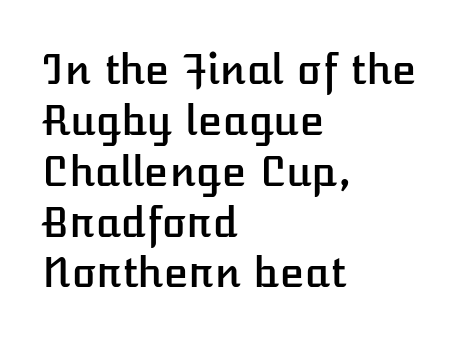
Q: Is the text italic (slanted)? A: No, it is upright.
Q: Is the text underlined? A: No.
Q: How is the paragraph aligned? A: Left-aligned.
Q: Is the spacing between letters normal or unusually wide? A: Normal.
Q: Width (condensed, normal, or wide)? A: Normal.
Q: Stroke contrast? A: Low.
Q: x-height? A: Medium.
Q: Monospaced? A: No.
